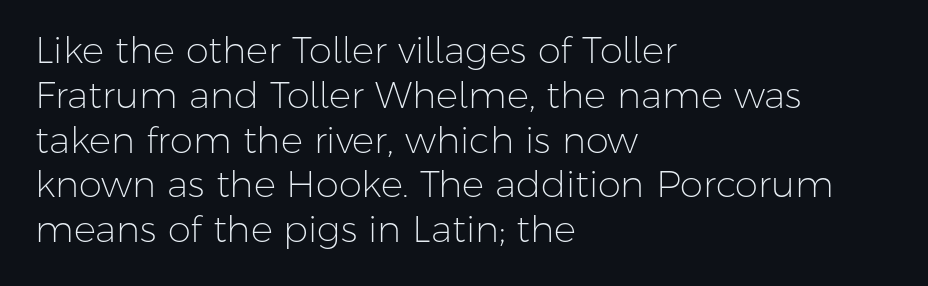
Q: Is the text bold? A: No.
Q: Is the text italic (slanted)? A: No, it is upright.
Q: Is the typeface a serif or a sans-serif typeface? A: Sans-serif.
Q: Is the text underlined? A: No.
Q: How is the paragraph aligned? A: Left-aligned.
Q: Is the spacing between letters normal or unusually wide? A: Normal.
Q: Width (condensed, normal, or wide)? A: Normal.
Q: Stroke contrast? A: Low.
Q: x-height? A: Medium.
Q: Monospaced? A: No.
